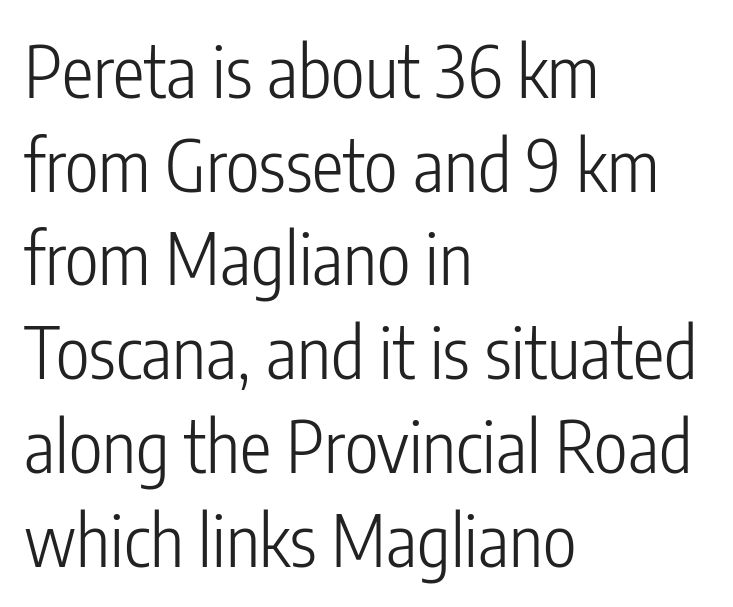
Glance below the letters and you will spot only blank space. Alignment: flush left. I'd call this a sans setting — the letters go barefoot. Compared with typical paragraphs, the rows here are spaced about the same.
